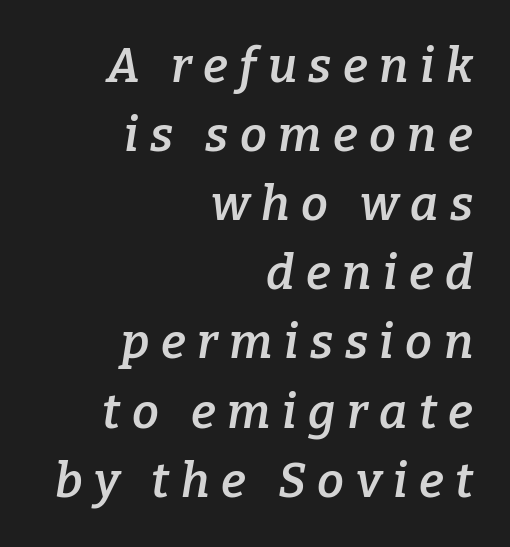
The image shows 48 px semibold serif type, italic (leaning right); set right-aligned, normal line spacing (1.44x), unusually wide letter spacing (+0.24 em), not underlined; low stroke contrast and a medium x-height.
